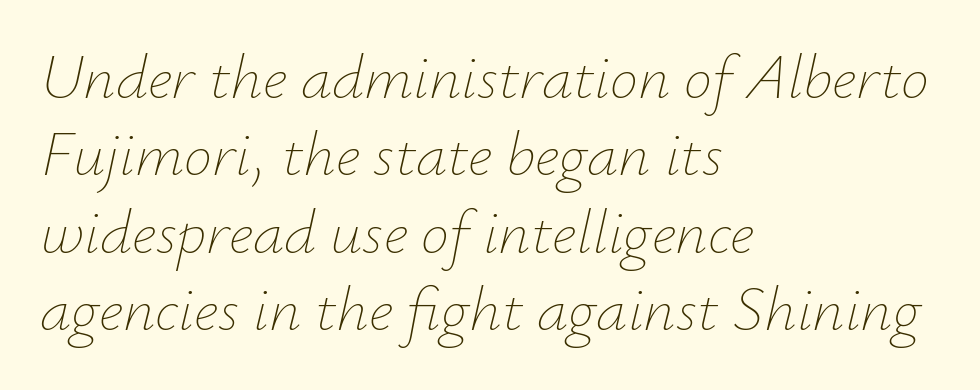
{"italic": "yes", "lean": "right", "slant_degrees": 12, "bold": "no", "weight": "thin", "width": "normal", "stroke_contrast": "low", "x_height": "small", "monospaced": "no", "underline": "no", "align": "left", "line_spacing_ratio": 1.23, "letter_spacing": "normal", "letter_spacing_em": 0.0, "glyph_px": 63}
